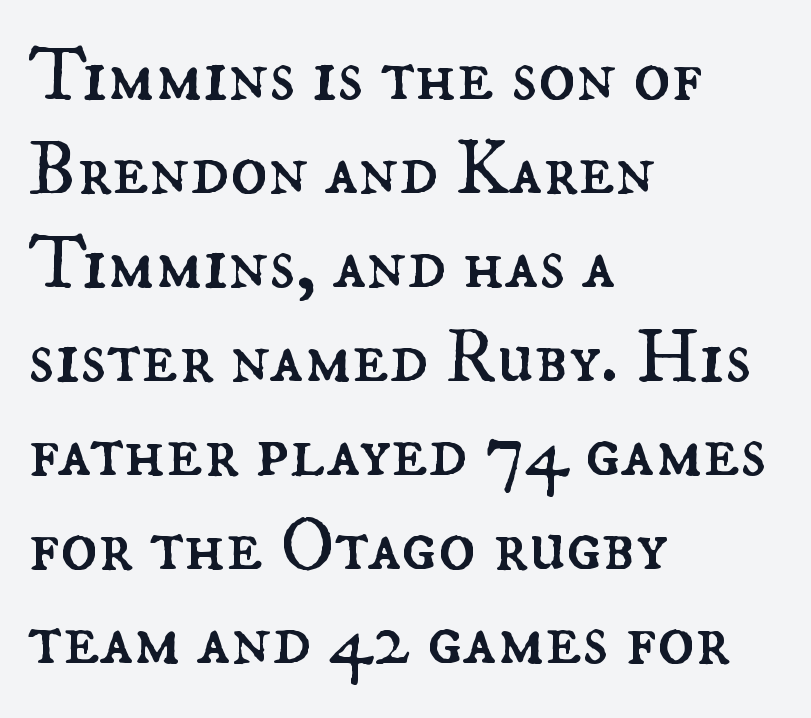
Q: Is the text bold? A: No.
Q: Is the text italic (slanted)? A: No, it is upright.
Q: Is the text underlined? A: No.
Q: How is the paragraph aligned? A: Left-aligned.
Q: Is the spacing between letters normal or unusually wide? A: Normal.
Q: Width (condensed, normal, or wide)? A: Normal.
Q: Stroke contrast? A: Medium.
Q: x-height? A: Small.
Q: Monospaced? A: No.
